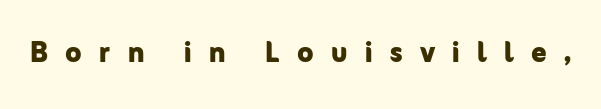
Q: Is the text bold? A: Yes.
Q: Is the text italic (slanted)? A: No, it is upright.
Q: Is the typeface a serif or a sans-serif typeface? A: Sans-serif.
Q: Is the text underlined? A: No.
Q: Is the spacing between letters normal or unusually wide? A: Unusually wide.
Q: Width (condensed, normal, or wide)? A: Normal.
Q: Stroke contrast? A: Low.
Q: x-height? A: Medium.
Q: Monospaced? A: No.
